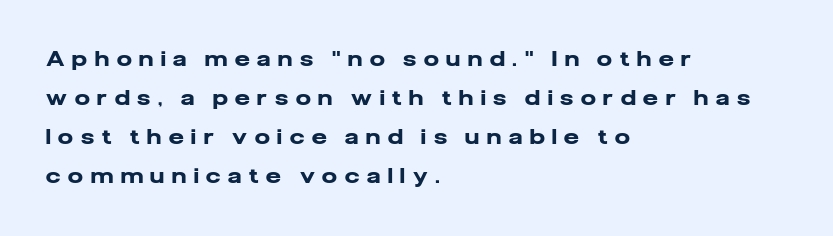
{"italic": "no", "bold": "yes", "underline": "no", "align": "left", "line_spacing_ratio": 1.86, "letter_spacing": "wide", "letter_spacing_em": 0.37, "glyph_px": 21}
